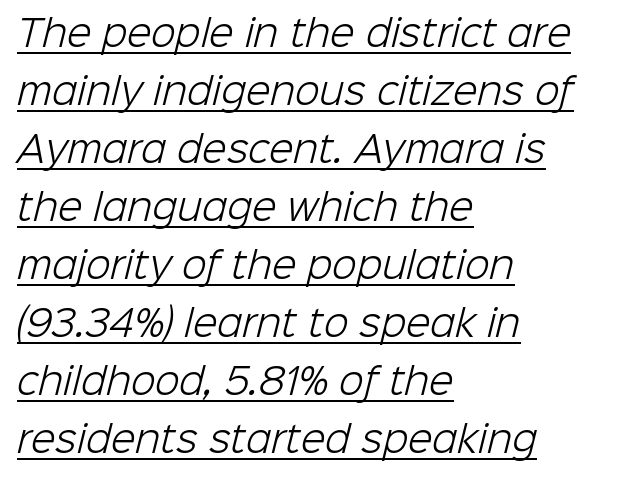
The image shows 36 px light sans-serif type; set left-aligned, normal line spacing (1.61x), normal letter spacing, underlined; low stroke contrast and a medium x-height.
